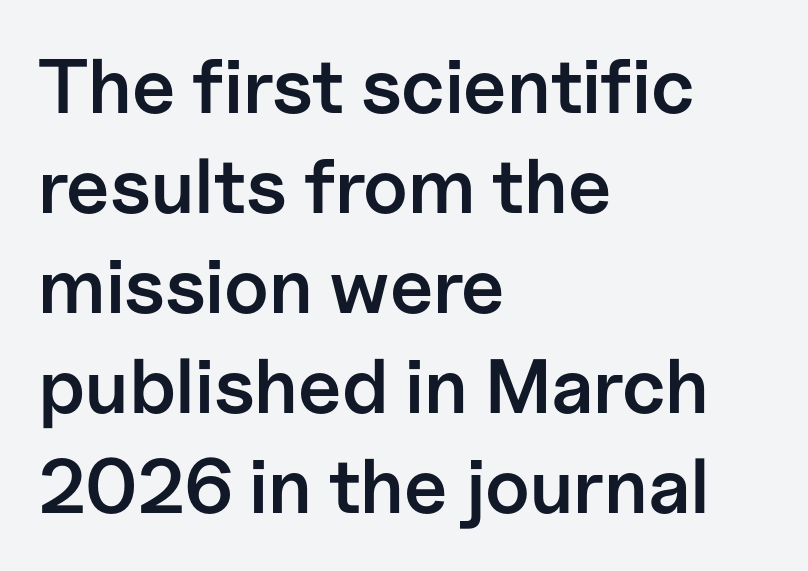
The image shows 77 px semibold sans-serif type, upright; set left-aligned, normal line spacing (1.3x), normal letter spacing, not underlined; low stroke contrast and a medium x-height.
